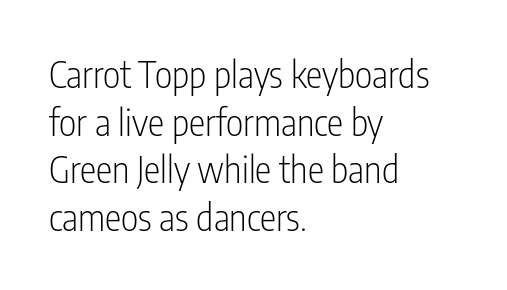
Notice how descenders clear the ascenders below comfortably — that's standard leading. Glyph-to-glyph distance matches everyday printed text. The typography opts for an upright posture over an oblique one. The gap between lines stays unmarked.
